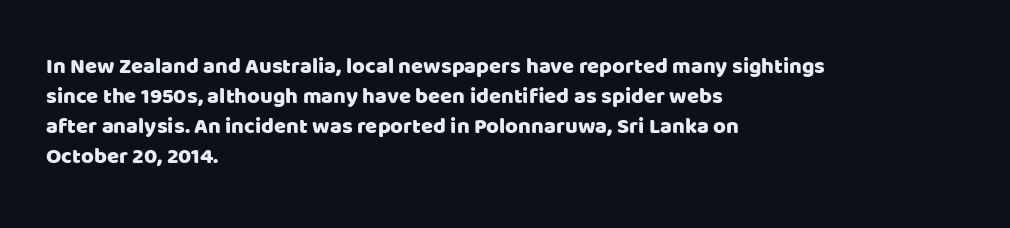
{"italic": "no", "underline": "no", "align": "left", "line_spacing": "normal", "line_spacing_ratio": 1.36, "letter_spacing": "normal", "letter_spacing_em": 0.0, "glyph_px": 22}
